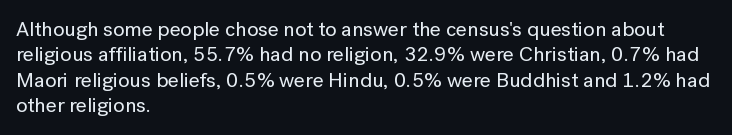
Short and long lines alike share a common starting point at left. Letters rest on an invisible, unmarked baseline. No extra tracking has been applied to these lines. Is there any slant? The stems are plumb.
